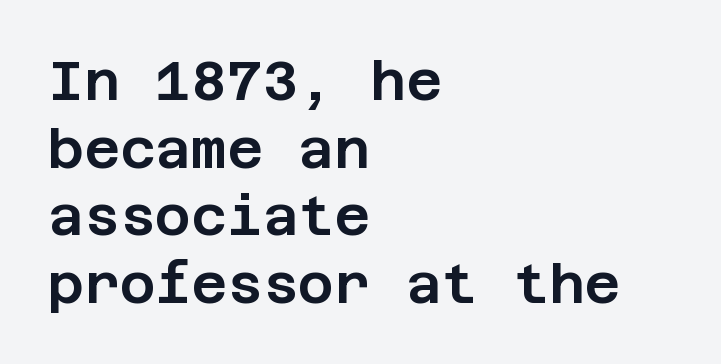
{"serif": "no", "italic": "no", "width": "normal", "stroke_contrast": "low", "x_height": "large", "underline": "no", "align": "left", "line_spacing_ratio": 1.23, "letter_spacing": "normal", "letter_spacing_em": 0.0, "glyph_px": 55}
